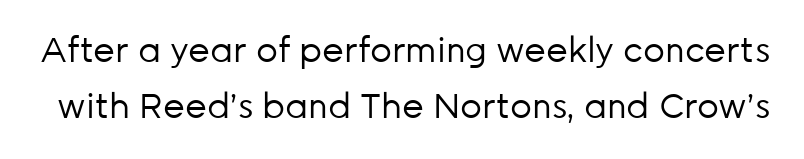
{"serif": "no", "italic": "no", "bold": "no", "weight": "regular", "width": "normal", "stroke_contrast": "low", "x_height": "medium", "monospaced": "no", "underline": "no", "line_spacing": "normal", "line_spacing_ratio": 1.64, "letter_spacing": "normal", "letter_spacing_em": 0.0, "glyph_px": 34}
